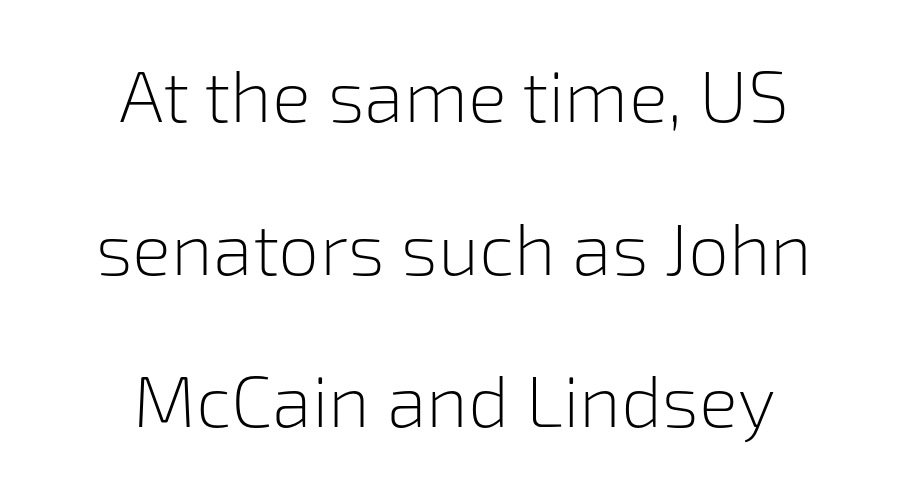
The image shows 73 px light sans-serif type, upright; set centered, loose line spacing (2.09x), normal letter spacing, not underlined; low stroke contrast and a medium x-height.
